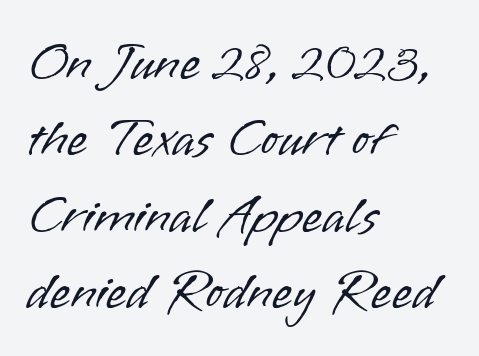
Alignment: flush left. The tracking reads as untouched default to a designer's eye. Do the characters align in a grid? No, the font is proportional. Bold? No — there's no thickening of the strokes. Baseline-to-baseline distance is the conventional proportion of letter height. Beneath every word, the page is bare.
